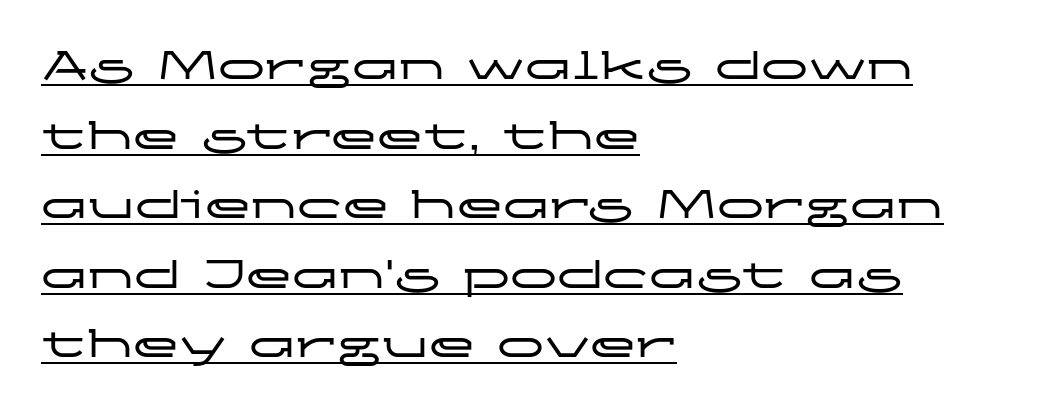
{"serif": "no", "italic": "no", "width": "wide", "stroke_contrast": "low", "x_height": "medium", "monospaced": "no", "underline": "yes", "align": "left", "line_spacing": "normal", "line_spacing_ratio": 1.48, "letter_spacing": "normal", "letter_spacing_em": 0.0, "glyph_px": 47}
